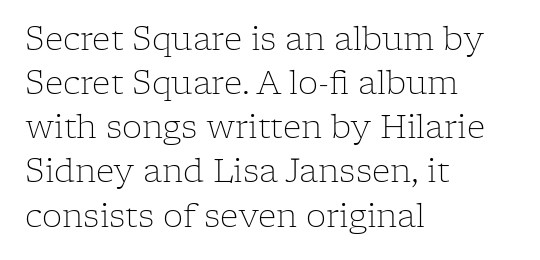
Q: Is the text bold? A: No.
Q: Is the text italic (slanted)? A: No, it is upright.
Q: Is the typeface a serif or a sans-serif typeface? A: Serif.
Q: Is the text underlined? A: No.
Q: How is the paragraph aligned? A: Left-aligned.
Q: Is the spacing between letters normal or unusually wide? A: Normal.
Q: Is the spacing between lines tight, normal or loose? A: Normal.
Q: Width (condensed, normal, or wide)? A: Normal.
Q: Stroke contrast? A: Low.
Q: x-height? A: Medium.
Q: Monospaced? A: No.
